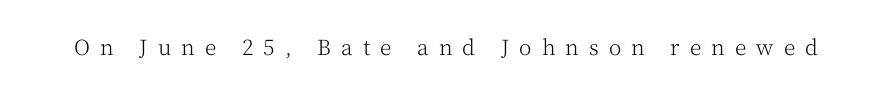
Q: Is the text bold? A: No.
Q: Is the text italic (slanted)? A: No, it is upright.
Q: Is the text underlined? A: No.
Q: Is the spacing between letters normal or unusually wide? A: Unusually wide.
